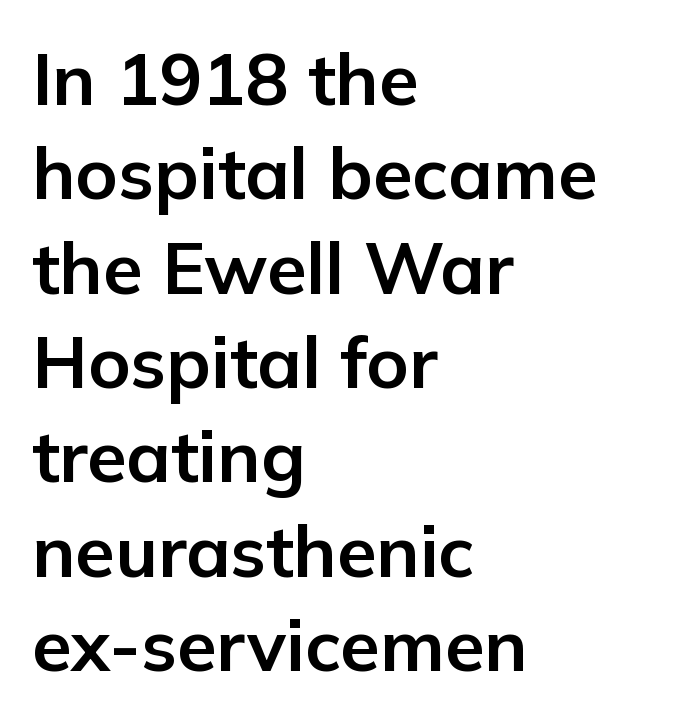
Q: Is the text bold? A: Yes.
Q: Is the text italic (slanted)? A: No, it is upright.
Q: Is the typeface a serif or a sans-serif typeface? A: Sans-serif.
Q: Is the text underlined? A: No.
Q: How is the paragraph aligned? A: Left-aligned.
Q: Is the spacing between letters normal or unusually wide? A: Normal.
Q: Is the spacing between lines tight, normal or loose? A: Normal.
Q: Width (condensed, normal, or wide)? A: Normal.
Q: Stroke contrast? A: Low.
Q: x-height? A: Medium.
Q: Monospaced? A: No.
